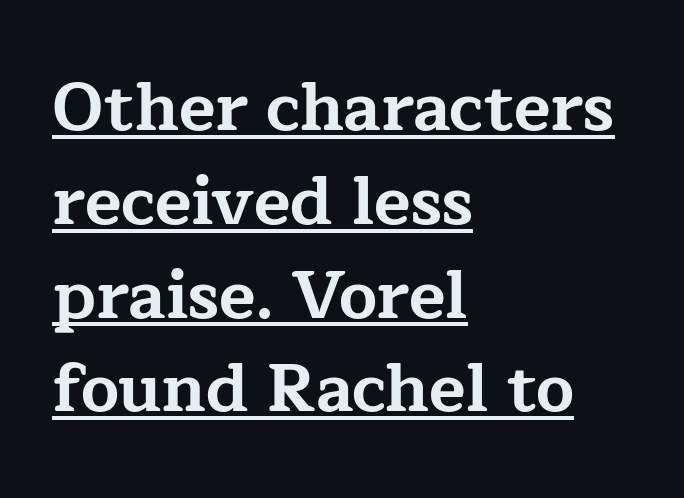
The image shows 67 px bold, wide serif type, upright; set left-aligned, normal line spacing (1.4x), normal letter spacing, underlined; low stroke contrast and a medium x-height.
